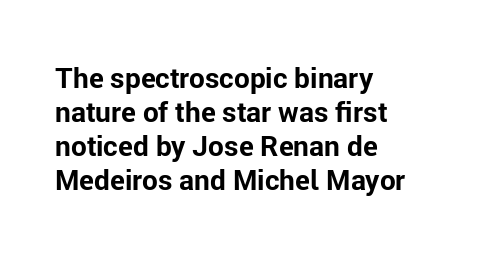
{"serif": "no", "italic": "no", "bold": "yes", "weight": "bold", "width": "normal", "stroke_contrast": "low", "x_height": "medium", "monospaced": "no", "underline": "no", "align": "left", "line_spacing_ratio": 1.21, "letter_spacing": "normal", "letter_spacing_em": 0.0, "glyph_px": 28}
